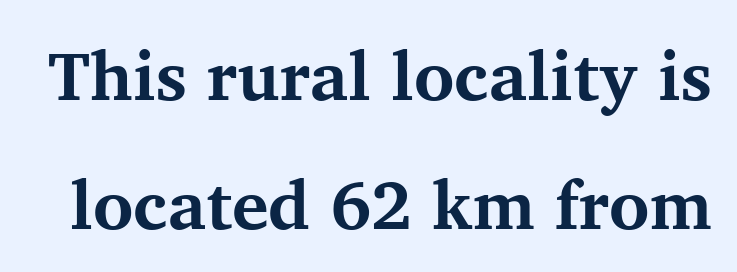
In terms of letterform style, serifs are clearly present. Plain, unruled lines of type. Thick stems and heavy bowls — unmistakably bold. Compared with typical body copy, the letter spacing here is the same. The letters stand upright; this is a roman face.
